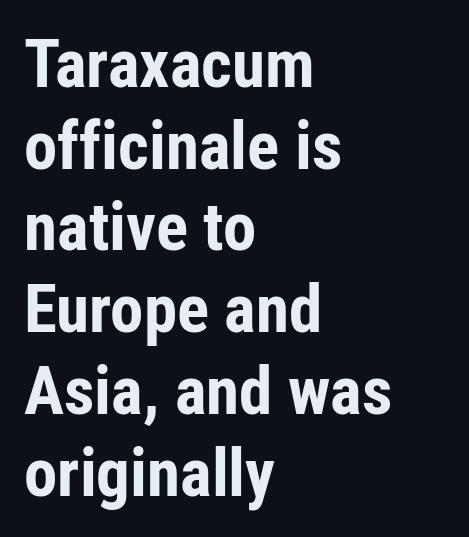
The image shows 67 px bold, condensed sans-serif type, upright; set left-aligned, line spacing 1.22x, normal letter spacing, not underlined; low stroke contrast and a medium x-height.
